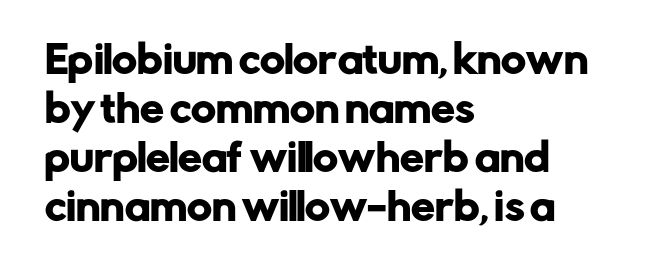
The image shows 38 px sans-serif type, upright; set left-aligned, normal line spacing (1.29x), normal letter spacing, not underlined; low stroke contrast and a medium x-height.
